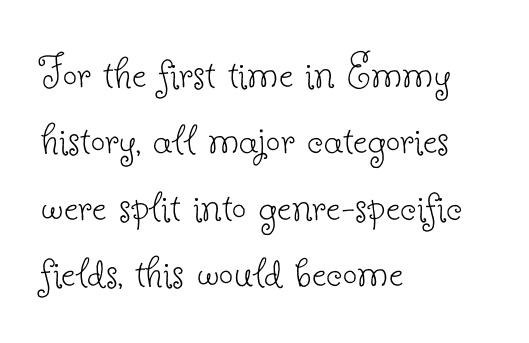
Q: Is the text bold? A: No.
Q: Is the text italic (slanted)? A: No, it is upright.
Q: Is the typeface a serif or a sans-serif typeface? A: Serif.
Q: Is the text underlined? A: No.
Q: How is the paragraph aligned? A: Left-aligned.
Q: Is the spacing between letters normal or unusually wide? A: Normal.
Q: Is the spacing between lines tight, normal or loose? A: Normal.
Q: Width (condensed, normal, or wide)? A: Normal.
Q: Stroke contrast? A: Low.
Q: x-height? A: Small.
Q: Monospaced? A: No.
